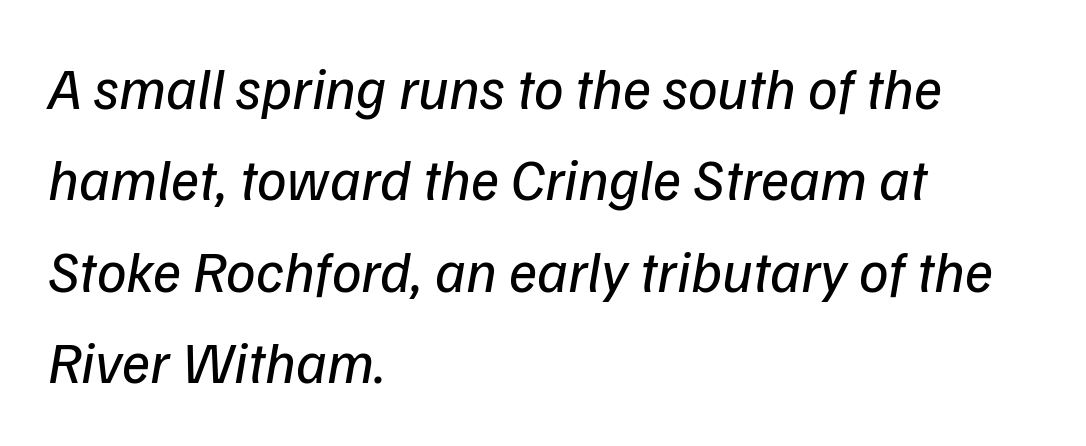
A typesetter would call this proportional, since set widths differ per character. Reading down the column, the eye jumps a familiar distance to each next line. Every row of glyphs begins at an identical x-position on the left. A sans-serif font was chosen for this passage. Only glyphs here, with clear space below each row. Letter spacing: default.
